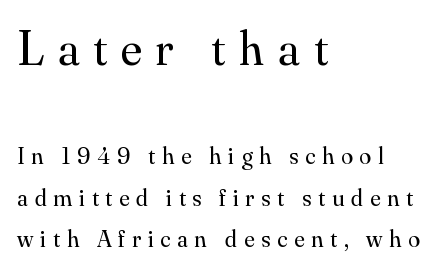
The image shows 49 px regular-weight serif type, upright; set left-aligned, line spacing 1.72x, unusually wide letter spacing (+0.29 em), not underlined; the first (top) block is 2.04x larger; medium stroke contrast and a small x-height.
